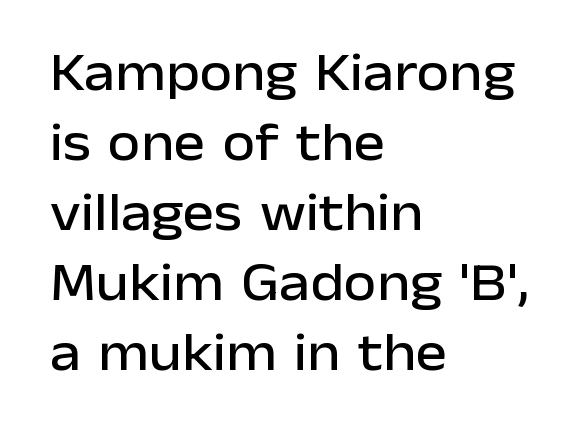
The passage is arranged the way most books set body copy — flush left. This sample uses plain, unmodified letter spacing. Think of a printed novel: that variable character pitch is what you see here. Quick note: not italic, upright. Nothing sits at the stroke ends, so this counts as sans-serif.
